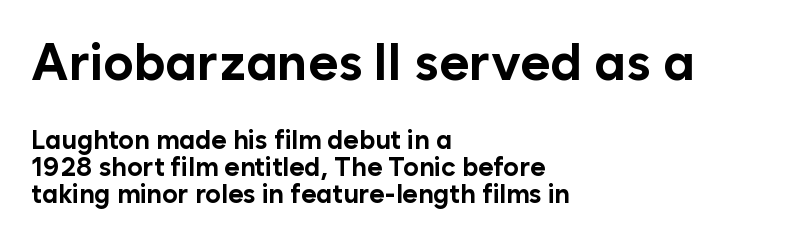
Type style note: lacks serifs. The rendering anchors every line to the left-hand side. Does the leading feel generous? Not at all — it's pinched. Ascenders rise straight up at ninety degrees. Glance below the letters and you will spot only blank space. The composition opens big and finishes small.
